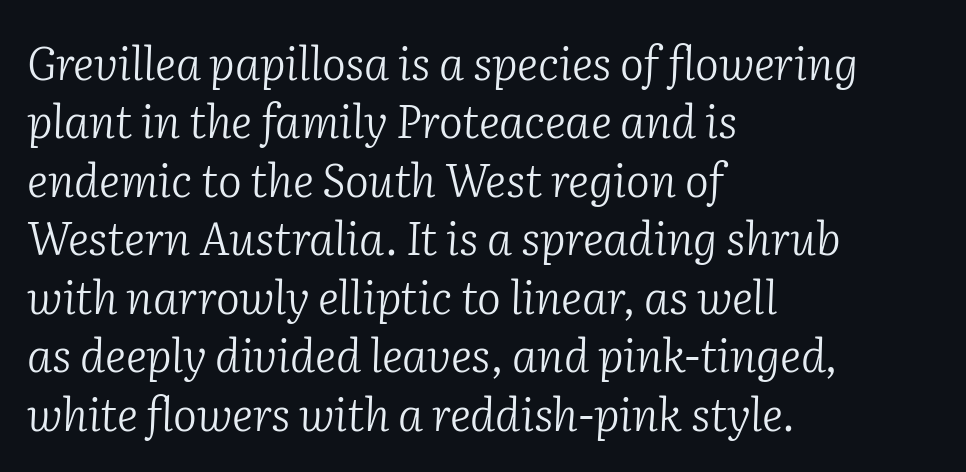
The image shows 45 px light serif type, italic (leaning right); set left-aligned, normal line spacing (1.3x), normal letter spacing, not underlined; low stroke contrast and a medium x-height.
